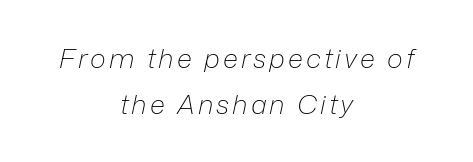
Letters rest on an invisible, unmarked baseline. Characters are canted at an angle relative to the baseline's perpendicular. These glyphs show unthickened strokes, regular width or finer. The paragraph has two soft edges and a firm central axis.
